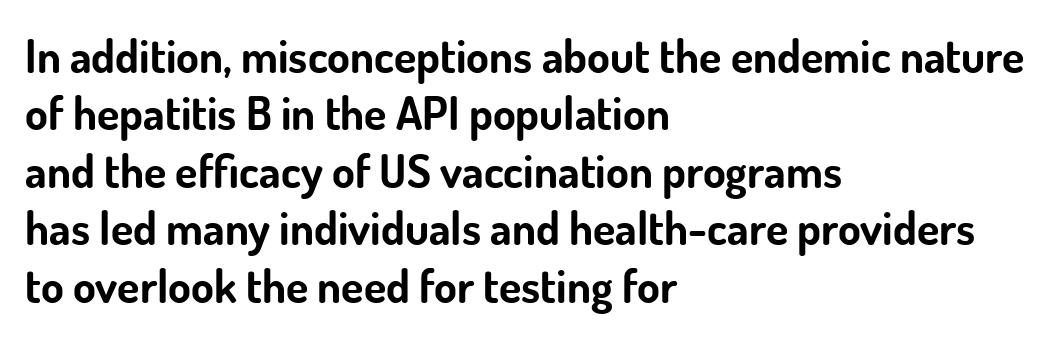
The passage shown is typed in a proportional face where columns would drift. In terms of leading, this rendering sits right in the middle. These lines keep a tight, regular rhythm from letter to letter. Italic? Not at all — the glyphs are vertical. The space beneath each line is pristine and unruled.
